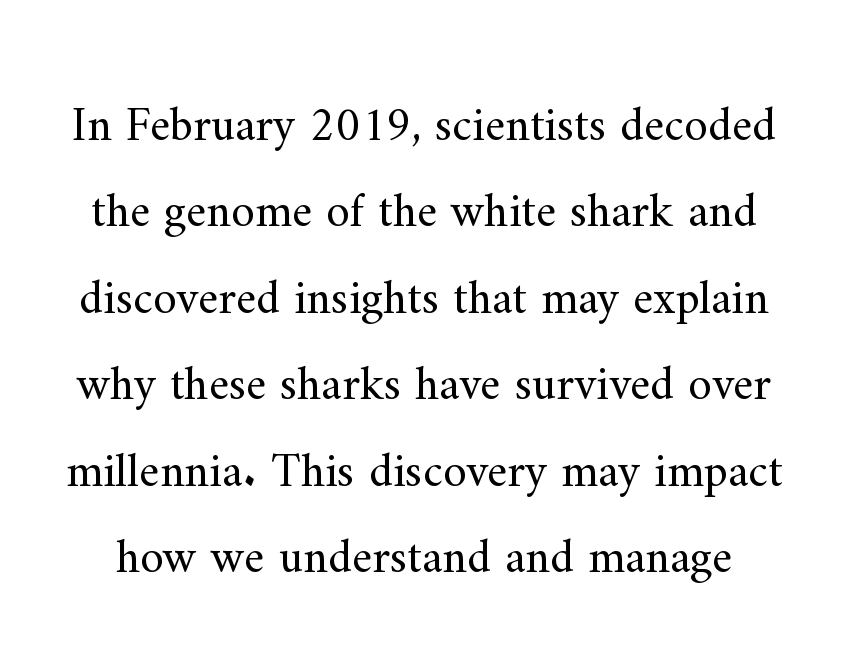
You could not count columns in this text — the font is proportionally spaced. Regarding serifs, this sample has them. The type sits square on the baseline with zero lean. The space beneath each line is pristine and unruled. Ink coverage per letter is moderate at most.
